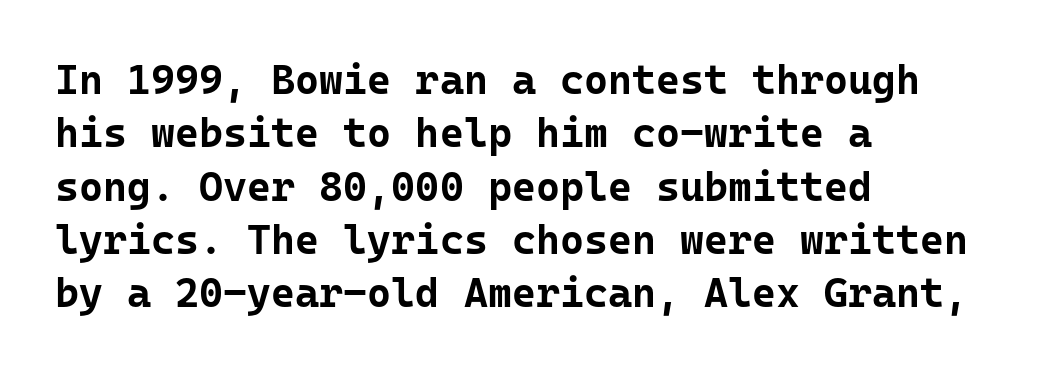
Q: Is the text bold? A: Yes.
Q: Is the text italic (slanted)? A: No, it is upright.
Q: Is the typeface a serif or a sans-serif typeface? A: Sans-serif.
Q: Is the text underlined? A: No.
Q: How is the paragraph aligned? A: Left-aligned.
Q: Is the spacing between letters normal or unusually wide? A: Normal.
Q: Is the spacing between lines tight, normal or loose? A: Normal.
Q: Width (condensed, normal, or wide)? A: Normal.
Q: Stroke contrast? A: Low.
Q: x-height? A: Medium.
Q: Monospaced? A: Yes.
